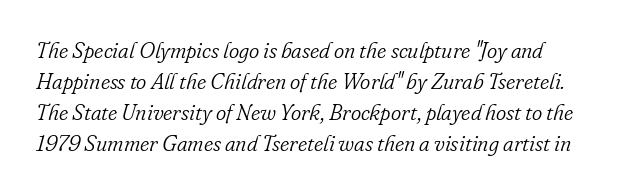
Q: Is the text bold? A: No.
Q: Is the text italic (slanted)? A: Yes, it leans right by about 16 degrees.
Q: Is the text underlined? A: No.
Q: Is the spacing between letters normal or unusually wide? A: Normal.
Q: Is the spacing between lines tight, normal or loose? A: Normal.
